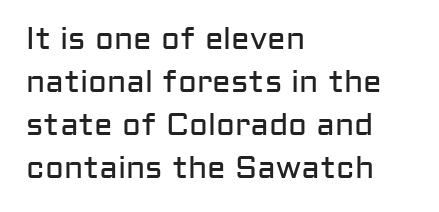
A roman cut, with each character standing at attention. The setting favours the left margin, as ordinary paragraphs usually do. Baseline-to-baseline distance is the conventional proportion of letter height. The type is set solid horizontally, with unmodified tracking. Bare-footed words on every line.
